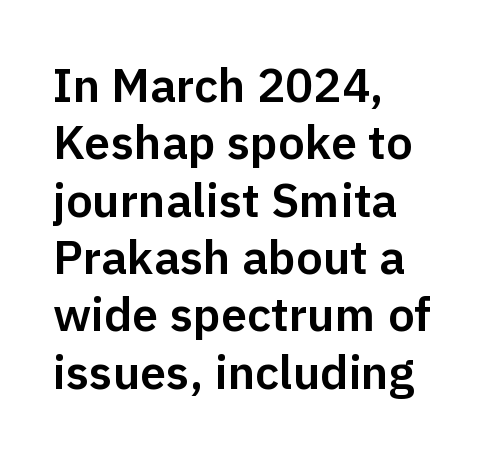
The image shows 47 px sans-serif type, upright; set left-aligned, line spacing 1.22x, normal letter spacing, not underlined; low stroke contrast and a medium x-height.
